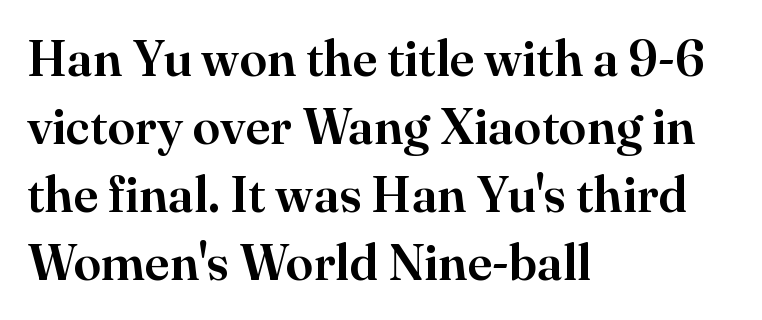
The image shows 50 px serif type, upright; set left-aligned, normal line spacing (1.36x), normal letter spacing, not underlined; high stroke contrast and a small x-height.
